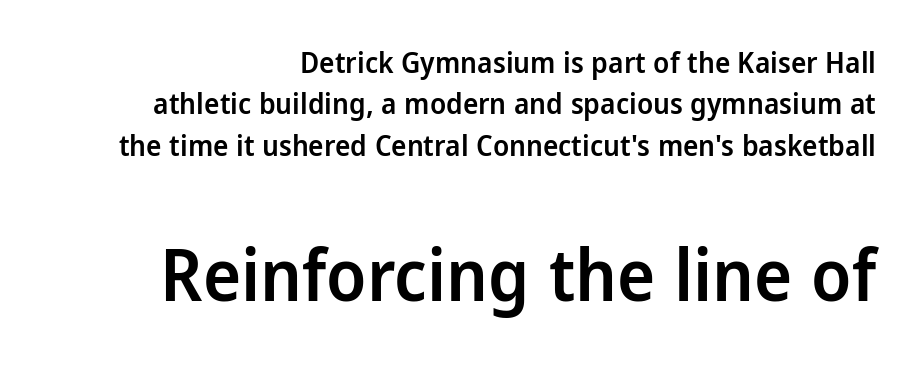
Q: Is the text bold? A: Semi-bold.
Q: Is the text italic (slanted)? A: No, it is upright.
Q: Is the typeface a serif or a sans-serif typeface? A: Sans-serif.
Q: Is the text underlined? A: No.
Q: How is the paragraph aligned? A: Right-aligned.
Q: Is the spacing between letters normal or unusually wide? A: Normal.
Q: Is the spacing between lines tight, normal or loose? A: Normal.
Q: Which block of text is set in a larger size, the first (top) or the second (bottom)? A: The second (bottom) one.
Q: Width (condensed, normal, or wide)? A: Normal.
Q: Stroke contrast? A: Low.
Q: x-height? A: Medium.
Q: Monospaced? A: No.
